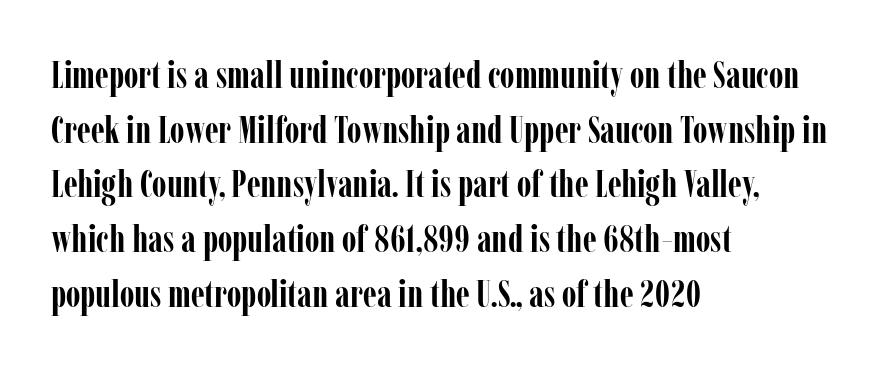
The image shows 38 px semibold, condensed serif type, upright; set left-aligned, normal line spacing (1.44x), normal letter spacing, not underlined; low stroke contrast and a medium x-height.
